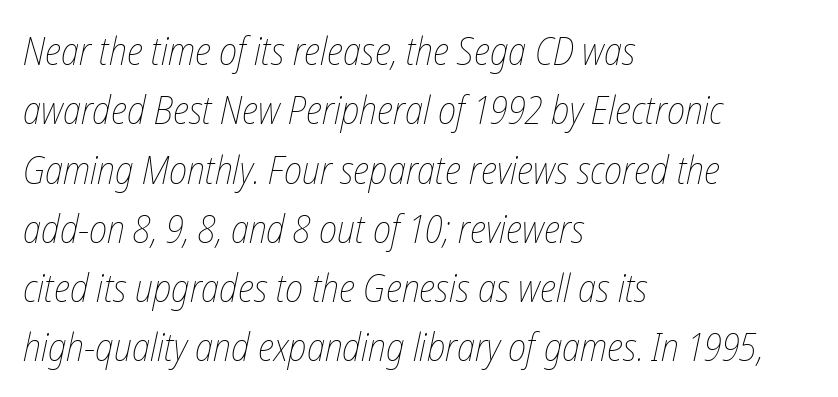
{"italic": "yes", "lean": "right", "slant_degrees": 12, "bold": "no", "weight": "thin", "width": "condensed", "stroke_contrast": "low", "x_height": "medium", "monospaced": "no", "underline": "no", "align": "left", "line_spacing": "normal", "line_spacing_ratio": 1.52, "letter_spacing": "normal", "letter_spacing_em": 0.0, "glyph_px": 39}
